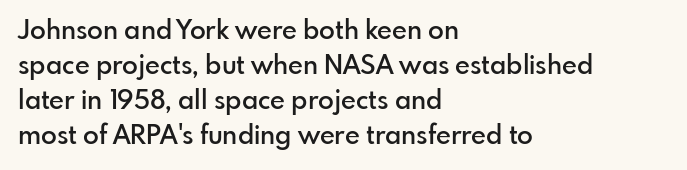
{"italic": "no", "bold": "semi", "underline": "no", "align": "left", "line_spacing": "normal", "line_spacing_ratio": 1.35, "letter_spacing": "normal", "letter_spacing_em": 0.0, "glyph_px": 26}
